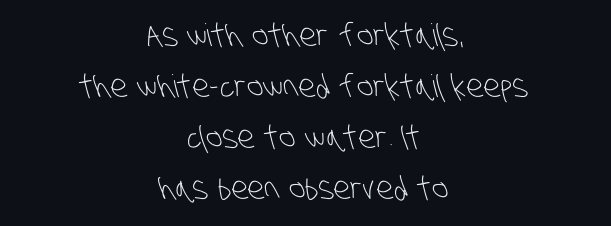
{"serif": "no", "bold": "no", "weight": "light", "width": "condensed", "stroke_contrast": "low", "x_height": "large", "monospaced": "no", "underline": "no", "align": "center", "line_spacing": "normal", "line_spacing_ratio": 1.65, "letter_spacing": "normal", "letter_spacing_em": 0.0, "glyph_px": 31}
